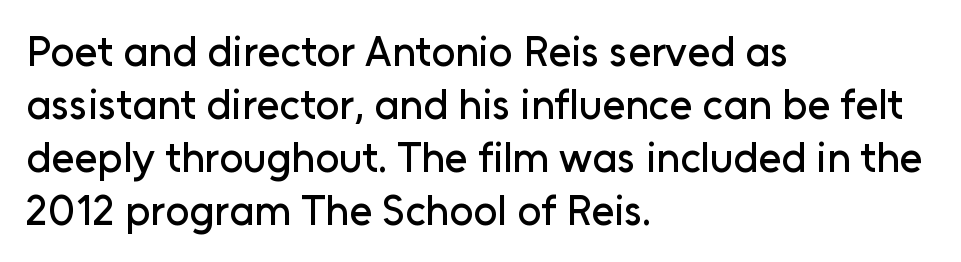
Nothing sits at the stroke ends, so this counts as sans-serif. Nope, not italic — everything's standing straight. The paragraph shown leans on its left margin. The strip under each line holds only bare page. The face used here is rendered with its standard letterfit.
